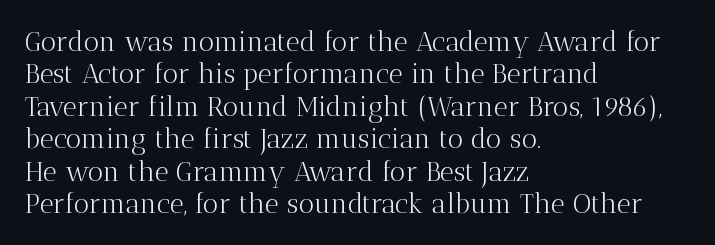
{"italic": "no", "bold": "no", "underline": "no", "align": "left", "line_spacing_ratio": 1.2, "letter_spacing": "normal", "letter_spacing_em": 0.0, "glyph_px": 27}
